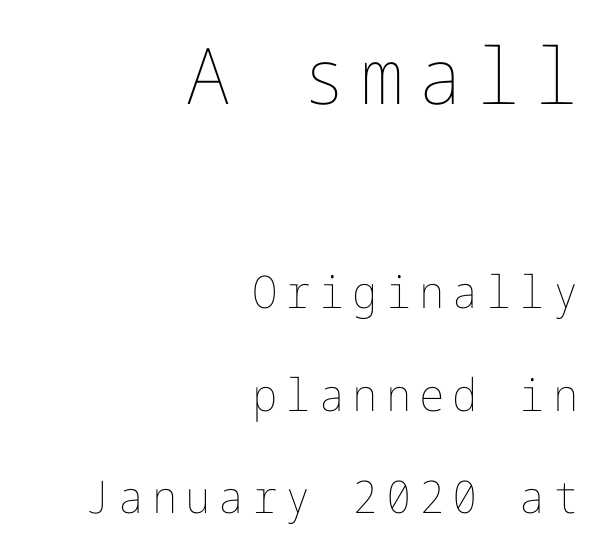
{"italic": "no", "bold": "no", "weight": "thin", "width": "normal", "stroke_contrast": "low", "x_height": "medium", "underline": "no", "align": "right", "line_spacing": "loose", "line_spacing_ratio": 2.27, "larger_block": "first", "size_ratio": 1.73, "glyph_px": 78}
